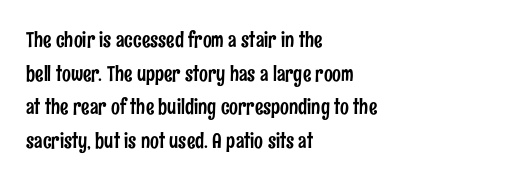
Q: Is the text italic (slanted)? A: No, it is upright.
Q: Is the text underlined? A: No.
Q: How is the paragraph aligned? A: Left-aligned.
Q: Is the spacing between letters normal or unusually wide? A: Normal.
Q: Is the spacing between lines tight, normal or loose? A: Normal.
